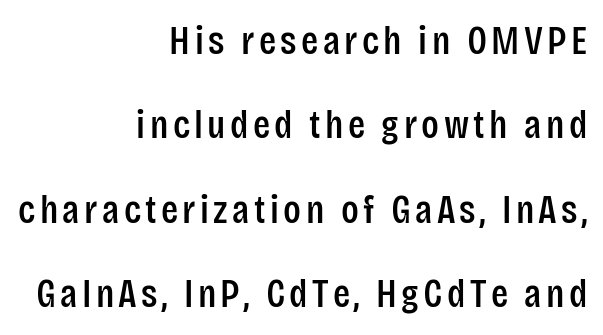
Rendered with straight, roman letterforms. Nobody drew a line under any word here. A typesetter would label this face a sans. The ragged edge is on the left, which tells us the setting is flush right.
